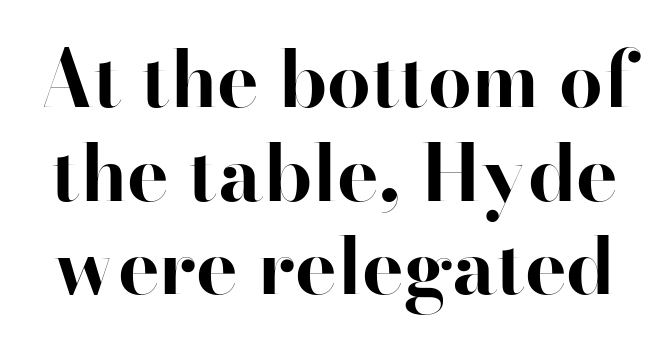
The image shows 78 px bold serif type, upright; set line spacing 1.2x, normal letter spacing, not underlined; high stroke contrast and a small x-height.
